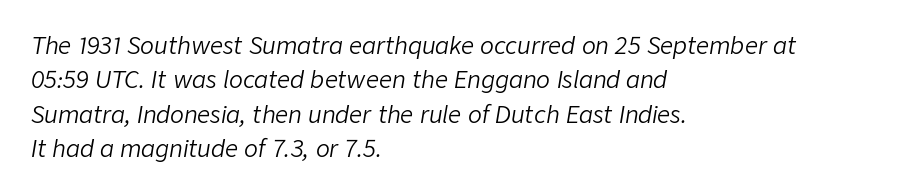
Q: Is the text bold? A: No.
Q: Is the text italic (slanted)? A: Yes, it leans right by about 9 degrees.
Q: Is the text underlined? A: No.
Q: How is the paragraph aligned? A: Left-aligned.
Q: Is the spacing between letters normal or unusually wide? A: Normal.
Q: Is the spacing between lines tight, normal or loose? A: Normal.
